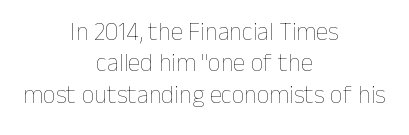
{"italic": "no", "bold": "no", "underline": "no", "align": "center", "line_spacing": "normal", "line_spacing_ratio": 1.26, "letter_spacing": "normal", "letter_spacing_em": 0.0, "glyph_px": 25}
